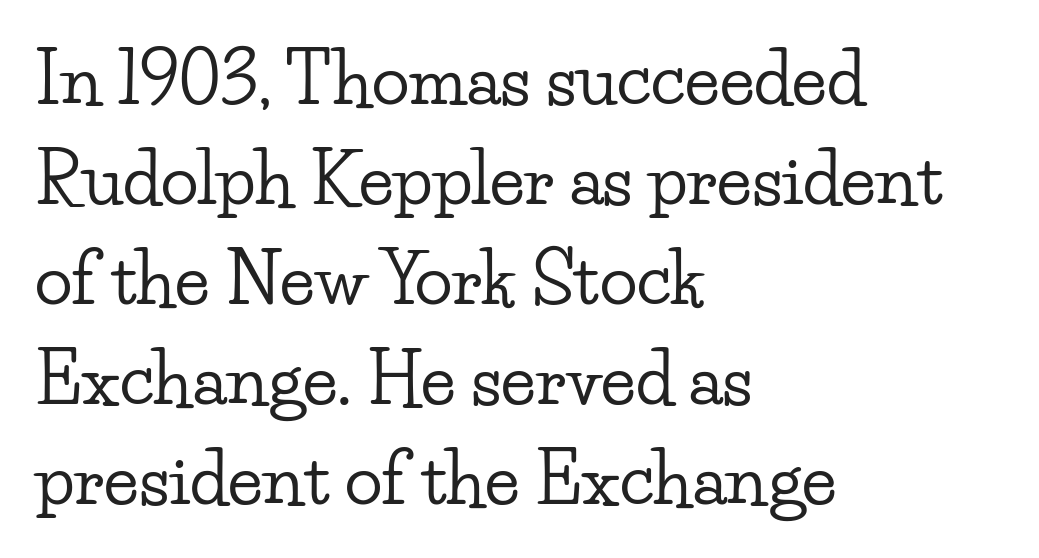
{"serif": "yes", "italic": "no", "width": "wide", "stroke_contrast": "low", "x_height": "small", "monospaced": "no", "underline": "no", "align": "left", "line_spacing": "normal", "line_spacing_ratio": 1.43, "letter_spacing": "normal", "letter_spacing_em": 0.0, "glyph_px": 70}
